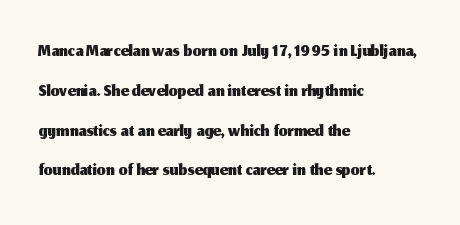
{"serif": "no", "italic": "no", "width": "normal", "stroke_contrast": "medium", "x_height": "medium", "monospaced": "no", "underline": "no", "align": "left", "line_spacing": "normal", "line_spacing_ratio": 1.42, "letter_spacing": "normal", "letter_spacing_em": 0.0, "glyph_px": 28}
